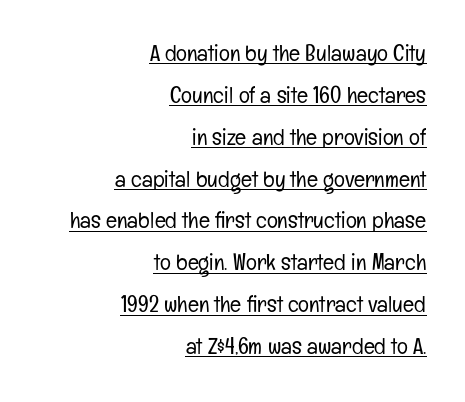
Q: Is the text bold? A: No.
Q: Is the text italic (slanted)? A: No, it is upright.
Q: Is the text underlined? A: Yes.
Q: How is the paragraph aligned? A: Right-aligned.
Q: Is the spacing between letters normal or unusually wide? A: Normal.
